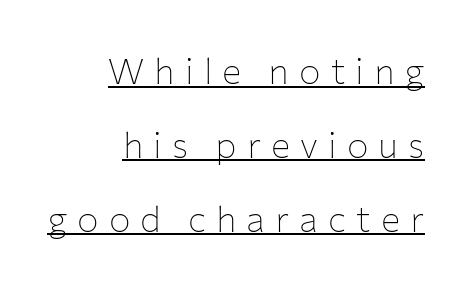
{"serif": "no", "italic": "no", "bold": "no", "weight": "thin", "width": "normal", "stroke_contrast": "low", "x_height": "medium", "monospaced": "no", "underline": "yes", "align": "right", "line_spacing": "loose", "line_spacing_ratio": 2.05, "letter_spacing": "wide", "letter_spacing_em": 0.28, "glyph_px": 36}
